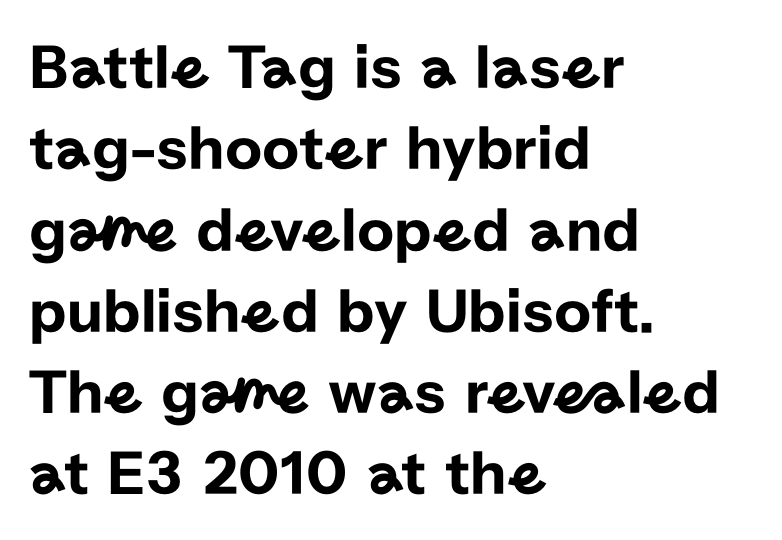
{"serif": "no", "italic": "no", "width": "normal", "stroke_contrast": "low", "x_height": "medium", "monospaced": "no", "underline": "no", "align": "left", "line_spacing": "normal", "line_spacing_ratio": 1.27, "letter_spacing": "normal", "letter_spacing_em": 0.0, "glyph_px": 64}
